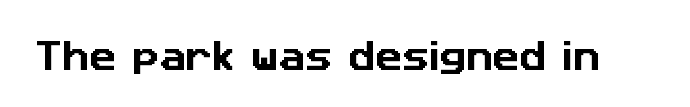
The face used here is a sans, in the tradition of grotesques and geometrics. Glyph-to-glyph distance matches everyday printed text. Plain, unruled lines of type. Looks like regular typesetting: each glyph gets only the width it needs.
